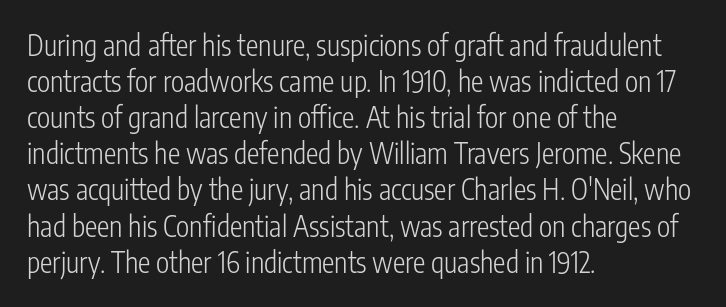
The image shows 28 px light, condensed sans-serif type, upright; set left-aligned, normal line spacing (1.29x), normal letter spacing, not underlined; low stroke contrast and a medium x-height.
